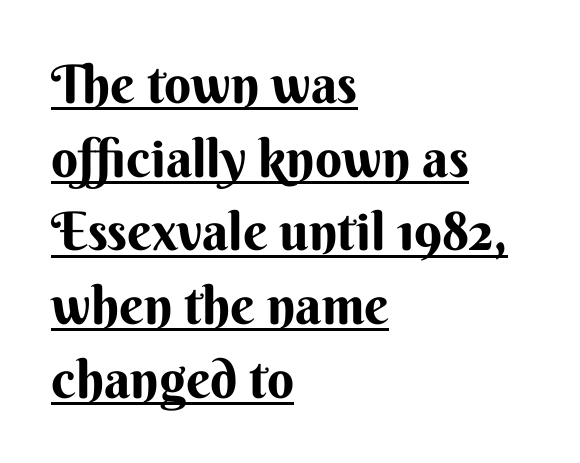
{"serif": "no", "italic": "no", "bold": "yes", "weight": "bold", "width": "normal", "stroke_contrast": "medium", "x_height": "small", "monospaced": "no", "underline": "yes", "align": "left", "line_spacing": "normal", "line_spacing_ratio": 1.39, "letter_spacing": "normal", "letter_spacing_em": 0.0, "glyph_px": 53}
